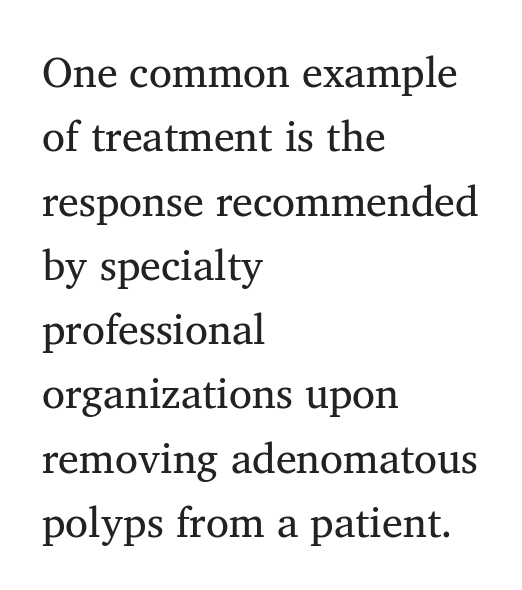
Q: Is the text bold? A: No.
Q: Is the text italic (slanted)? A: No, it is upright.
Q: Is the typeface a serif or a sans-serif typeface? A: Serif.
Q: Is the text underlined? A: No.
Q: How is the paragraph aligned? A: Left-aligned.
Q: Is the spacing between letters normal or unusually wide? A: Normal.
Q: Is the spacing between lines tight, normal or loose? A: Normal.
Q: Width (condensed, normal, or wide)? A: Normal.
Q: Stroke contrast? A: Medium.
Q: x-height? A: Medium.
Q: Monospaced? A: No.
